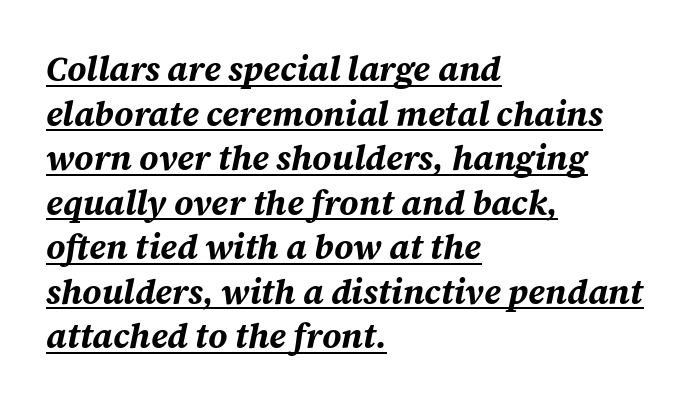
The image shows 34 px bold type, italic (leaning right); set left-aligned, normal line spacing (1.31x), normal letter spacing, underlined; medium stroke contrast and a large x-height.
